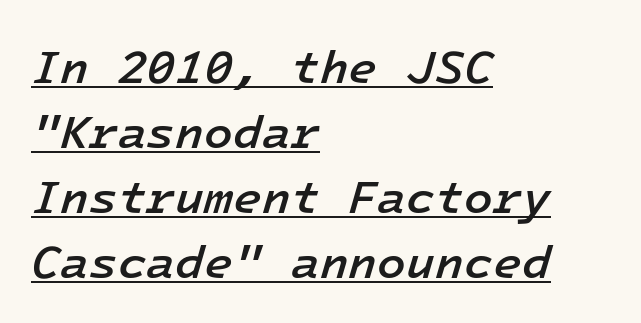
The image shows 47 px semibold type, italic (leaning right), monospaced; set left-aligned, normal line spacing (1.38x), normal letter spacing, underlined; low stroke contrast and a medium x-height.
